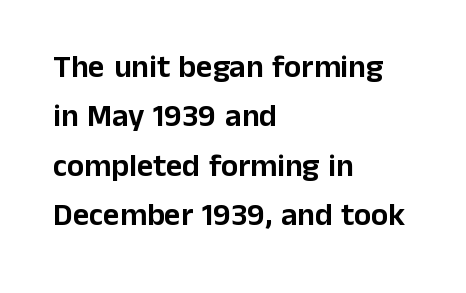
Between one letter and the next there's only the usual sliver of space. The line-height multiplier appears to be the usual default. Each letter keeps its own natural width here, so spacing adapts to shape. The glyphs in this specimen are sans serif. The passage shown is not underscored anywhere. This sample uses an upright cut, with every glyph sitting square on the baseline.
